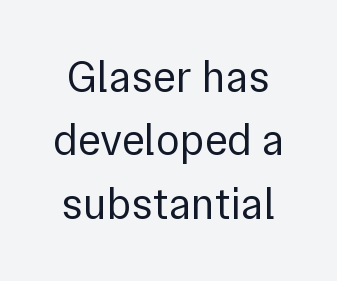
Q: Is the text bold? A: No.
Q: Is the text italic (slanted)? A: No, it is upright.
Q: Is the typeface a serif or a sans-serif typeface? A: Sans-serif.
Q: Is the text underlined? A: No.
Q: Is the spacing between letters normal or unusually wide? A: Normal.
Q: Is the spacing between lines tight, normal or loose? A: Normal.
Q: Width (condensed, normal, or wide)? A: Normal.
Q: x-height? A: Medium.
Q: Monospaced? A: No.
